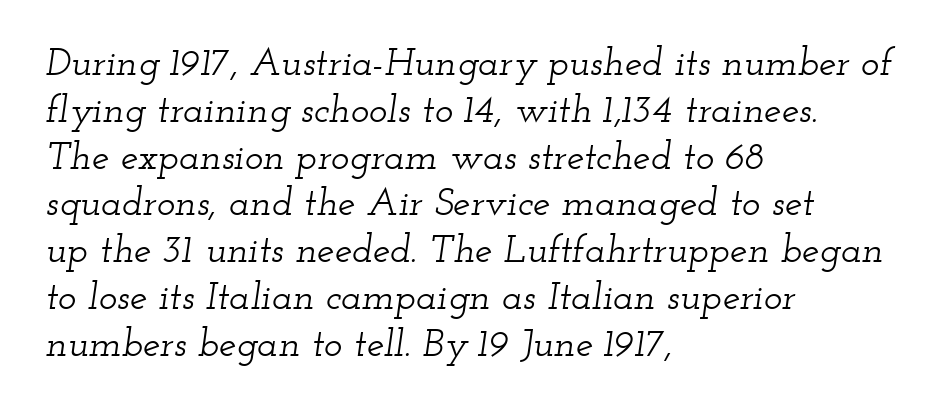
The image shows 39 px wide serif type, italic (leaning right); set left-aligned, line spacing 1.2x, normal letter spacing, not underlined; low stroke contrast and a small x-height.
